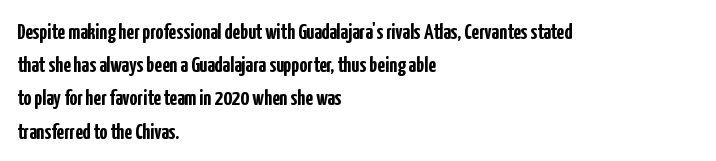
The image shows 22 px bold type, upright; set left-aligned, normal line spacing (1.51x), normal letter spacing, not underlined.
